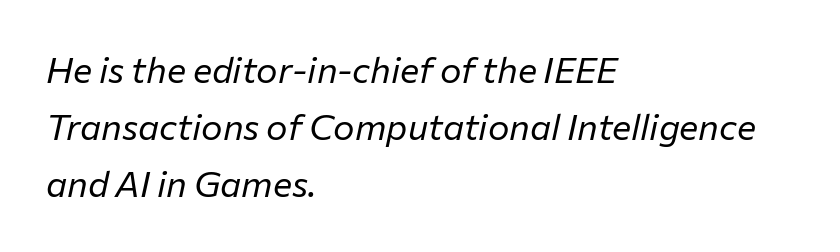
Yep, that's italic — everything's leaning. The typesetter chose a ragged-right arrangement here. Words float on clear page, feet unadorned. What stands out about the letter spacing? Nothing — it is the standard amount. The passage shown stacks its lines at a standard gap.
